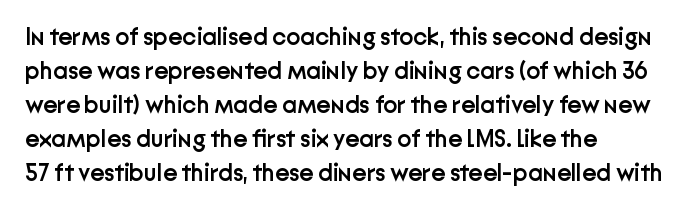
{"italic": "no", "bold": "semi", "underline": "no", "align": "left", "line_spacing": "normal", "line_spacing_ratio": 1.42, "letter_spacing": "normal", "letter_spacing_em": 0.0, "glyph_px": 24}
